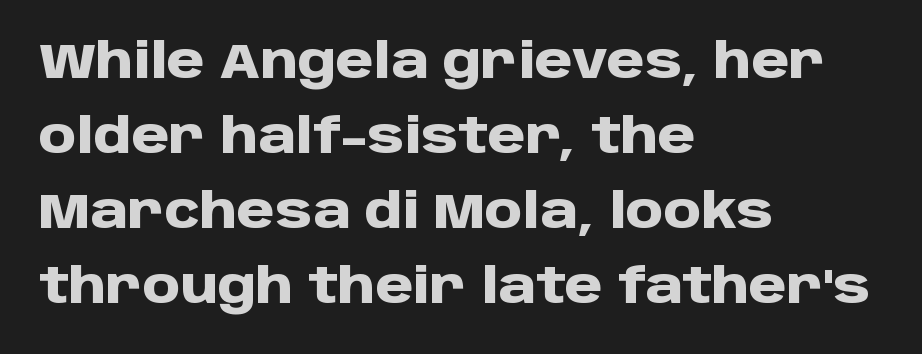
The image shows 48 px heavy sans-serif type, upright; set left-aligned, normal line spacing (1.56x), normal letter spacing, not underlined; low stroke contrast and a large x-height.
